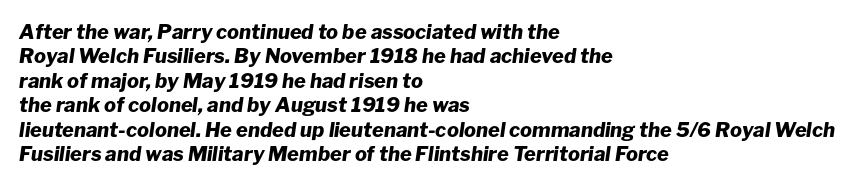
Q: Is the text bold? A: Yes.
Q: Is the text italic (slanted)? A: Yes, it leans right by about 8 degrees.
Q: Is the text underlined? A: No.
Q: How is the paragraph aligned? A: Left-aligned.
Q: Is the spacing between letters normal or unusually wide? A: Normal.
